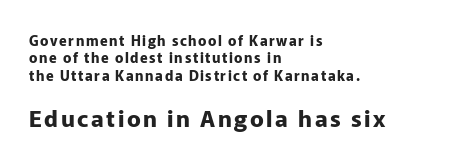
The image shows 23 px bold type, upright; set left-aligned, normal line spacing (1.25x), not underlined; the second (bottom) block is 1.64x larger.
